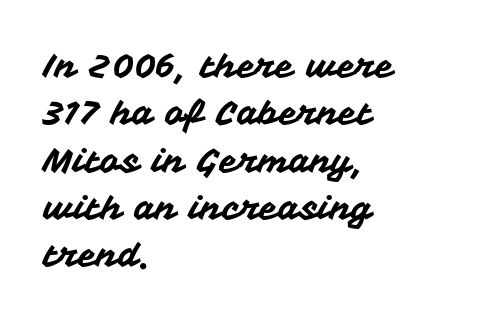
Q: Is the text italic (slanted)? A: Yes.
Q: Is the typeface a serif or a sans-serif typeface? A: Sans-serif.
Q: Is the text underlined? A: No.
Q: How is the paragraph aligned? A: Left-aligned.
Q: Is the spacing between letters normal or unusually wide? A: Normal.
Q: Is the spacing between lines tight, normal or loose? A: Normal.
Q: Width (condensed, normal, or wide)? A: Normal.
Q: Stroke contrast? A: Medium.
Q: x-height? A: Medium.
Q: Monospaced? A: No.
